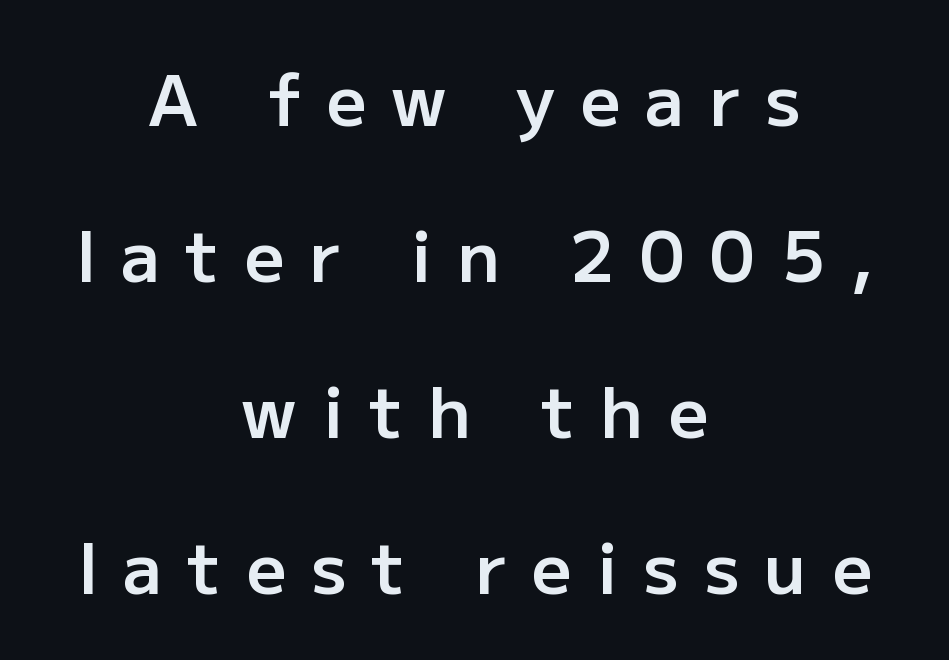
{"serif": "no", "italic": "no", "bold": "semi", "weight": "semibold", "width": "normal", "stroke_contrast": "low", "x_height": "medium", "monospaced": "no", "underline": "no", "align": "center", "line_spacing": "loose", "line_spacing_ratio": 2.23, "letter_spacing": "wide", "letter_spacing_em": 0.36, "glyph_px": 70}
